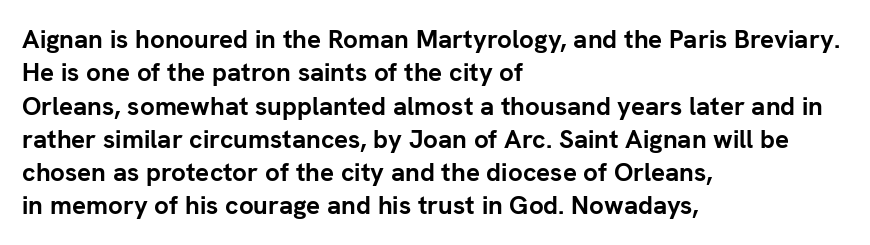
Q: Is the text bold? A: Yes.
Q: Is the text italic (slanted)? A: No, it is upright.
Q: Is the text underlined? A: No.
Q: How is the paragraph aligned? A: Left-aligned.
Q: Is the spacing between letters normal or unusually wide? A: Normal.
Q: Is the spacing between lines tight, normal or loose? A: Normal.
